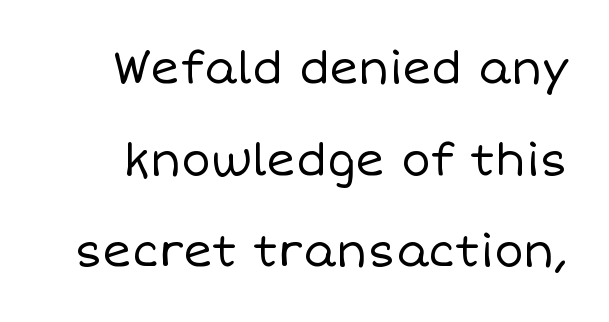
Do the characters align in a grid? No, the font is proportional. Stroke thickness stays within the range of a standard reading face or lighter. The baseline area is clear. Leading: increased. This is the regular roman posture of the typeface.
